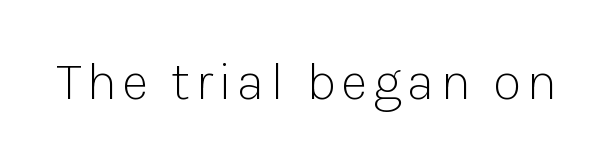
Q: Is the text bold? A: No.
Q: Is the text italic (slanted)? A: No, it is upright.
Q: Is the typeface a serif or a sans-serif typeface? A: Sans-serif.
Q: Is the text underlined? A: No.
Q: Width (condensed, normal, or wide)? A: Normal.
Q: Stroke contrast? A: Low.
Q: x-height? A: Medium.
Q: Monospaced? A: No.
